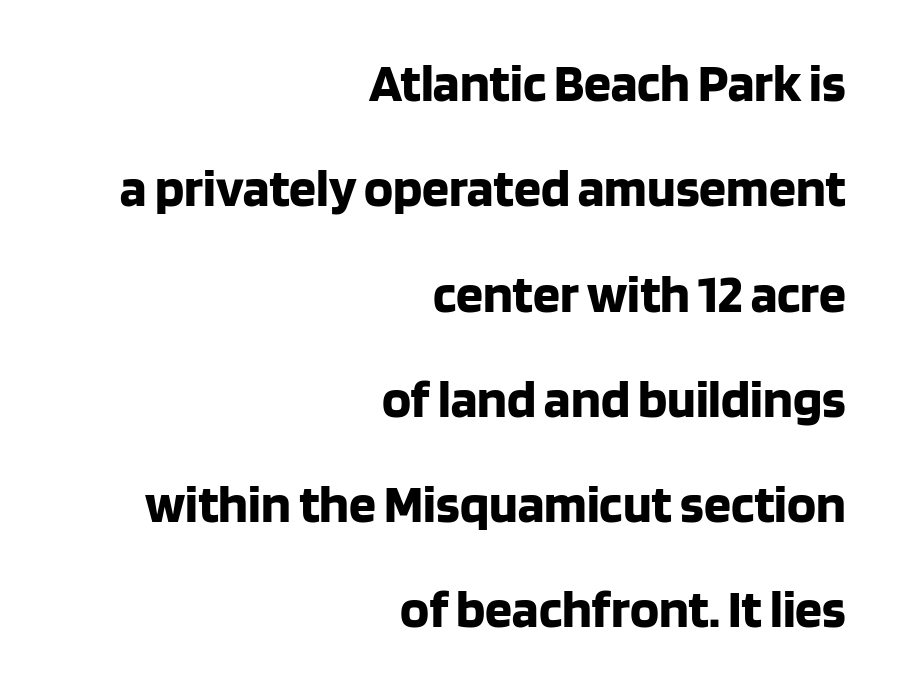
{"serif": "no", "italic": "no", "bold": "yes", "weight": "bold", "width": "normal", "stroke_contrast": "low", "x_height": "large", "monospaced": "no", "underline": "no", "align": "right", "line_spacing": "loose", "line_spacing_ratio": 1.95, "letter_spacing": "normal", "letter_spacing_em": 0.0, "glyph_px": 54}
